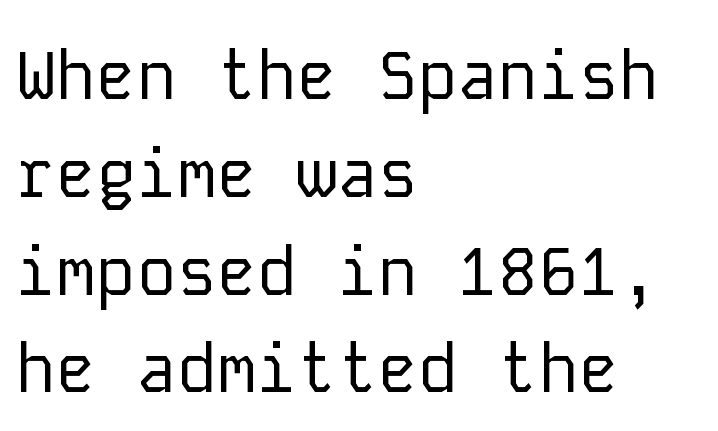
Nobody drew a line under any word here. A typesetter would call this monospace, since all characters share one set width. The compositor pushed each line to the left boundary. On a weight scale, this lands at 450 or below. Students, observe: this is what conventionally led text looks like. The font's upright variant was chosen for this text.
